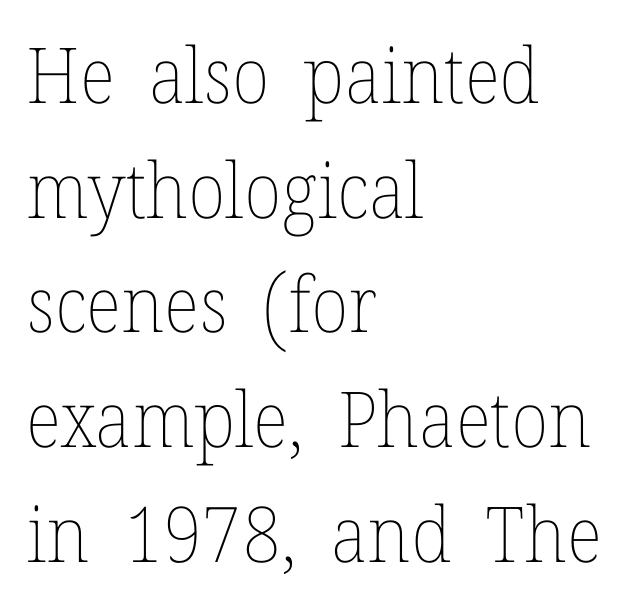
{"italic": "no", "bold": "no", "weight": "thin", "width": "normal", "stroke_contrast": "low", "x_height": "medium", "monospaced": "no", "underline": "no", "align": "left", "line_spacing": "normal", "line_spacing_ratio": 1.49, "letter_spacing": "normal", "letter_spacing_em": 0.0, "glyph_px": 77}
